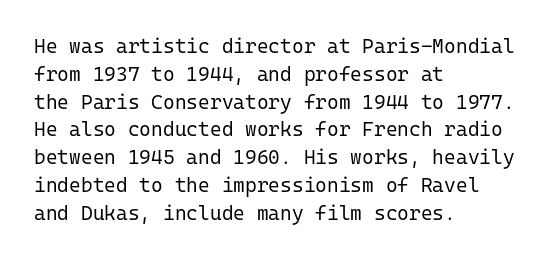
The image shows 20 px text type, upright; set left-aligned, normal line spacing (1.39x), normal letter spacing, not underlined.
